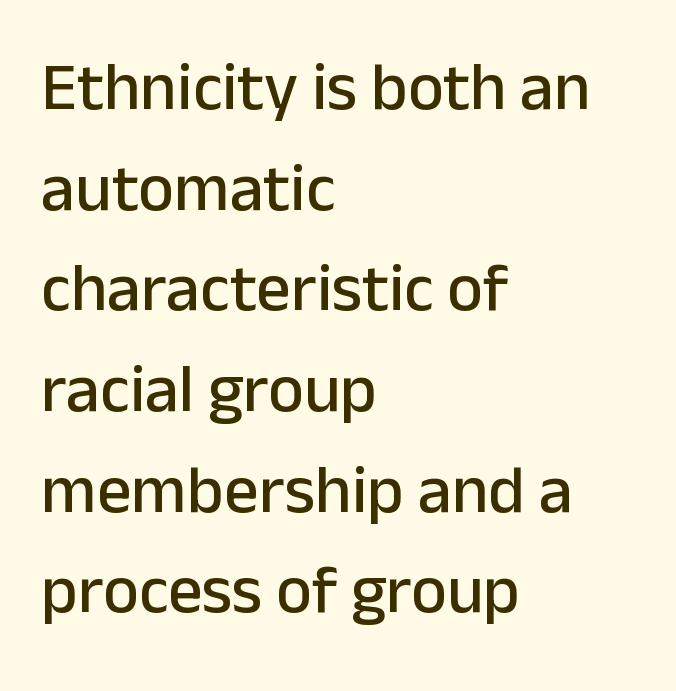
The image shows 68 px sans-serif type, upright; set left-aligned, normal line spacing (1.48x), normal letter spacing, not underlined; low stroke contrast and a medium x-height.
